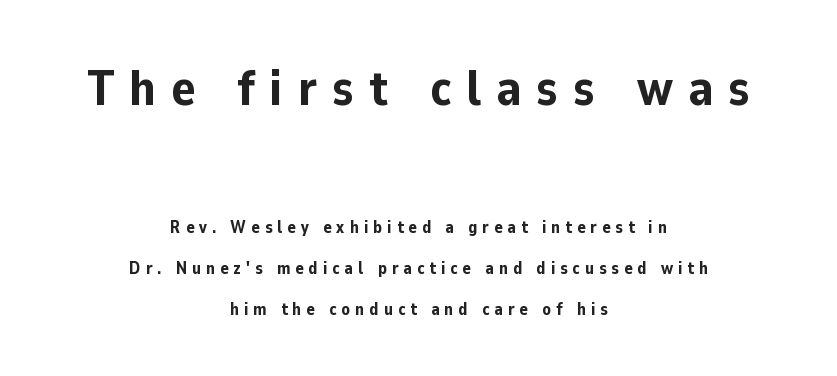
{"serif": "no", "italic": "no", "bold": "yes", "weight": "bold", "width": "normal", "stroke_contrast": "low", "x_height": "medium", "monospaced": "no", "underline": "no", "align": "center", "line_spacing": "loose", "line_spacing_ratio": 2.42, "letter_spacing": "wide", "letter_spacing_em": 0.3, "larger_block": "first", "size_ratio": 2.94, "glyph_px": 50}
